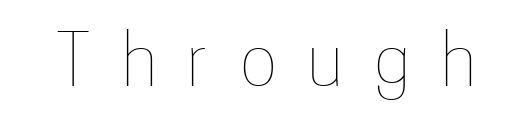
Style check: upright. Stroke thickness stays within the range of a standard reading face or lighter. The face used here is proportionally spaced, like ordinary book or web type. Honestly, the letter spacing is so wide it's the main thing you notice. Has an underline been added? It has not.
